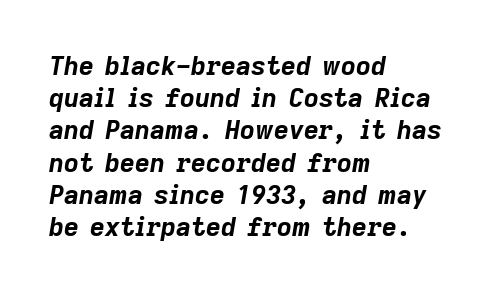
Q: Is the text bold? A: Yes.
Q: Is the text italic (slanted)? A: Yes, it leans right by about 9 degrees.
Q: Is the text underlined? A: No.
Q: How is the paragraph aligned? A: Left-aligned.
Q: Is the spacing between letters normal or unusually wide? A: Normal.
